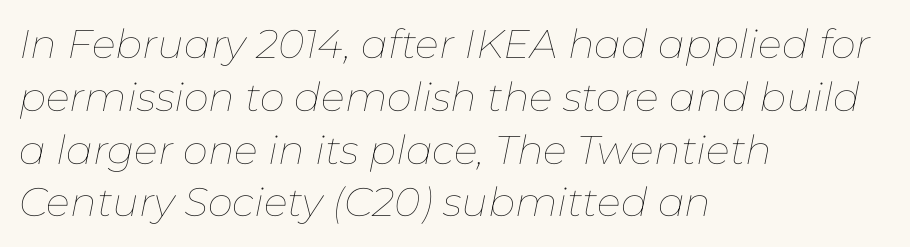
The image shows 40 px thin type, italic (leaning right); set left-aligned, normal line spacing (1.32x), normal letter spacing, not underlined; low stroke contrast and a medium x-height.
